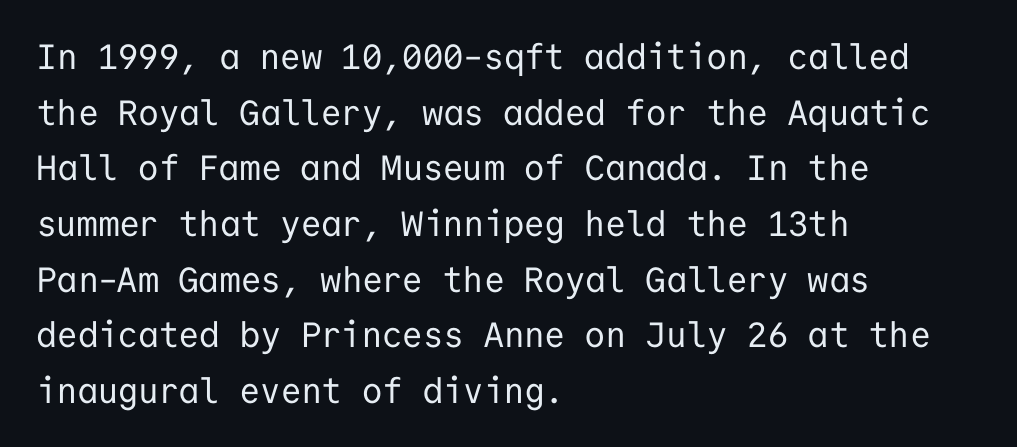
The image shows 35 px regular-weight sans-serif type, upright, monospaced; set left-aligned, normal line spacing (1.59x), normal letter spacing, not underlined; low stroke contrast and a medium x-height.
